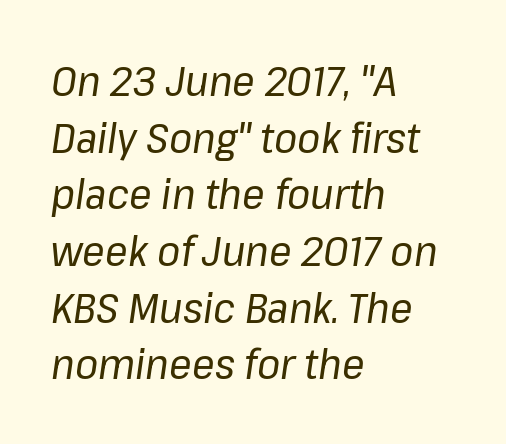
A typesetter would mark this as italic. Students, observe: this is what conventionally led text looks like. You could not count columns in this text — the font is proportionally spaced. This sample is left-justified, so line endings fall wherever the words run out.
